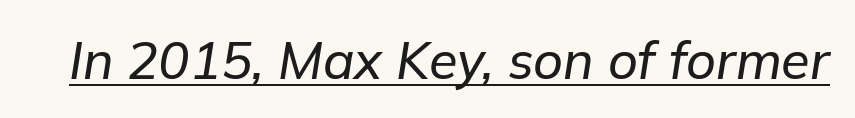
The image shows 52 px text type, italic (leaning right); set normal letter spacing, underlined; low stroke contrast and a medium x-height.
